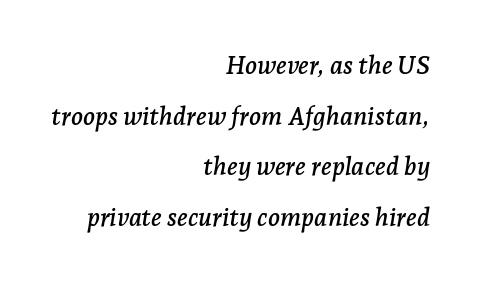
Q: Is the text italic (slanted)? A: Yes, it leans right by about 7 degrees.
Q: Is the text underlined? A: No.
Q: How is the paragraph aligned? A: Right-aligned.
Q: Is the spacing between letters normal or unusually wide? A: Normal.
Q: Is the spacing between lines tight, normal or loose? A: Loose.
